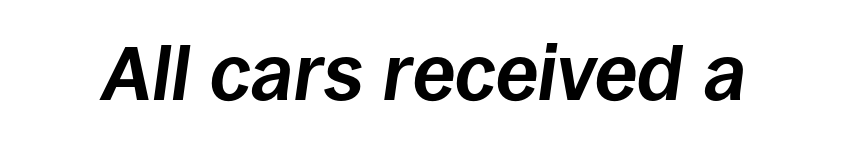
Q: Is the text bold? A: Yes.
Q: Is the text italic (slanted)? A: Yes, it leans right by about 8 degrees.
Q: Is the text underlined? A: No.
Q: Is the spacing between letters normal or unusually wide? A: Normal.
Q: Width (condensed, normal, or wide)? A: Normal.
Q: Stroke contrast? A: Low.
Q: x-height? A: Large.
Q: Monospaced? A: No.
